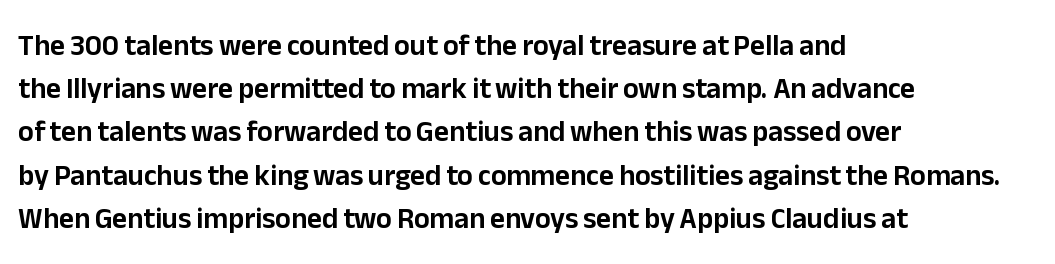
Q: Is the text italic (slanted)? A: No, it is upright.
Q: Is the typeface a serif or a sans-serif typeface? A: Sans-serif.
Q: Is the text underlined? A: No.
Q: How is the paragraph aligned? A: Left-aligned.
Q: Is the spacing between letters normal or unusually wide? A: Normal.
Q: Is the spacing between lines tight, normal or loose? A: Normal.
Q: Width (condensed, normal, or wide)? A: Normal.
Q: Stroke contrast? A: Low.
Q: x-height? A: Medium.
Q: Monospaced? A: No.
